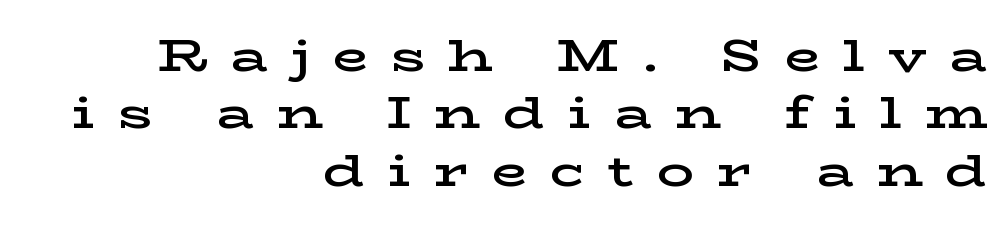
{"serif": "yes", "italic": "no", "bold": "semi", "weight": "semibold", "width": "wide", "stroke_contrast": "low", "x_height": "medium", "monospaced": "no", "underline": "no", "align": "right", "line_spacing": "normal", "line_spacing_ratio": 1.25, "letter_spacing": "wide", "letter_spacing_em": 0.5, "glyph_px": 46}
